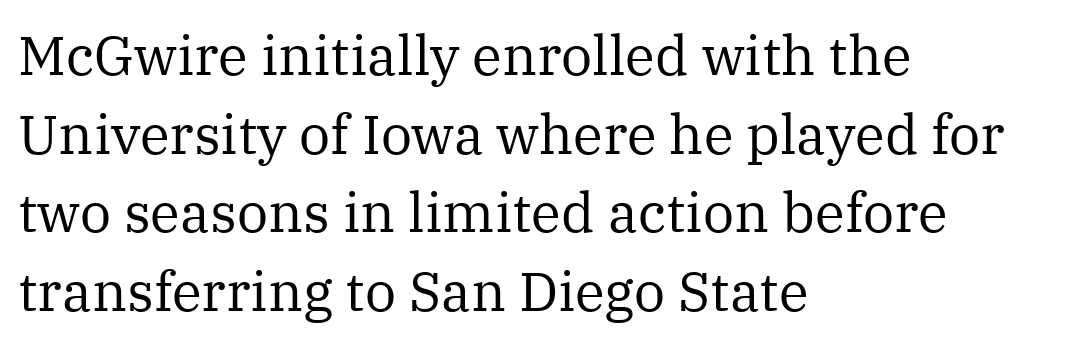
Q: Is the text bold? A: No.
Q: Is the text italic (slanted)? A: No, it is upright.
Q: Is the typeface a serif or a sans-serif typeface? A: Serif.
Q: Is the text underlined? A: No.
Q: How is the paragraph aligned? A: Left-aligned.
Q: Is the spacing between letters normal or unusually wide? A: Normal.
Q: Is the spacing between lines tight, normal or loose? A: Normal.
Q: Width (condensed, normal, or wide)? A: Normal.
Q: Stroke contrast? A: Medium.
Q: x-height? A: Medium.
Q: Monospaced? A: No.
